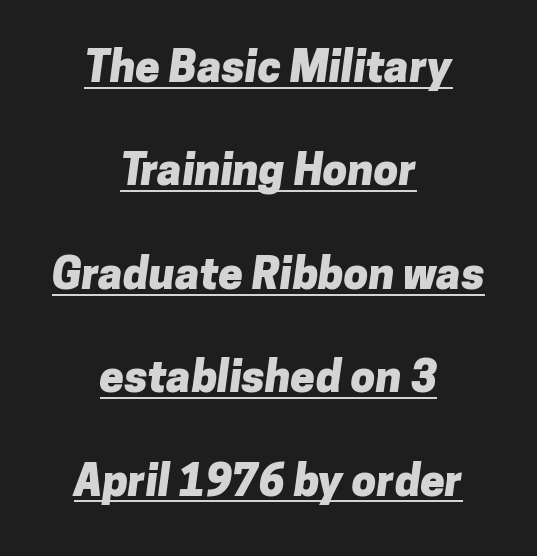
{"serif": "no", "bold": "yes", "weight": "heavy", "width": "normal", "stroke_contrast": "low", "x_height": "medium", "monospaced": "no", "underline": "yes", "align": "center", "line_spacing": "loose", "line_spacing_ratio": 2.35, "letter_spacing": "normal", "letter_spacing_em": 0.0, "glyph_px": 44}
